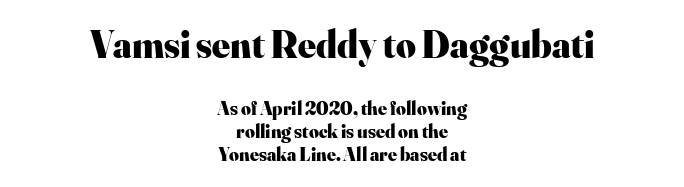
Q: Is the text bold? A: Yes.
Q: Is the text italic (slanted)? A: No, it is upright.
Q: Is the typeface a serif or a sans-serif typeface? A: Serif.
Q: Is the text underlined? A: No.
Q: How is the paragraph aligned? A: Centered.
Q: Is the spacing between letters normal or unusually wide? A: Normal.
Q: Which block of text is set in a larger size, the first (top) or the second (bottom)? A: The first (top) one.
Q: Width (condensed, normal, or wide)? A: Normal.
Q: Stroke contrast? A: High.
Q: x-height? A: Small.
Q: Monospaced? A: No.
